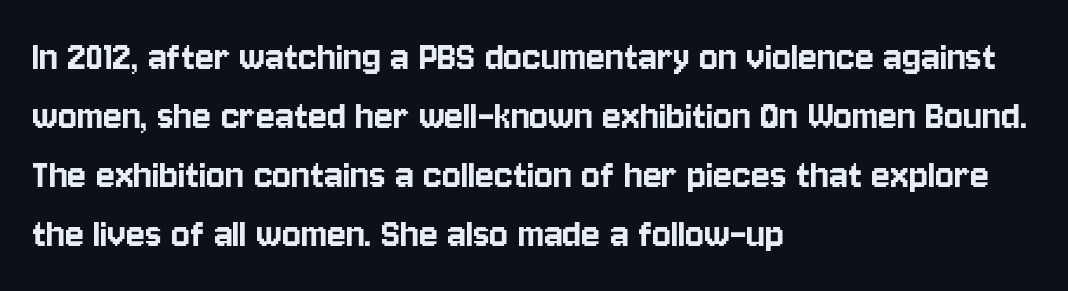
{"serif": "no", "italic": "no", "width": "condensed", "stroke_contrast": "low", "x_height": "large", "monospaced": "no", "underline": "no", "align": "left", "line_spacing": "normal", "line_spacing_ratio": 1.34, "letter_spacing": "normal", "letter_spacing_em": 0.0, "glyph_px": 44}
